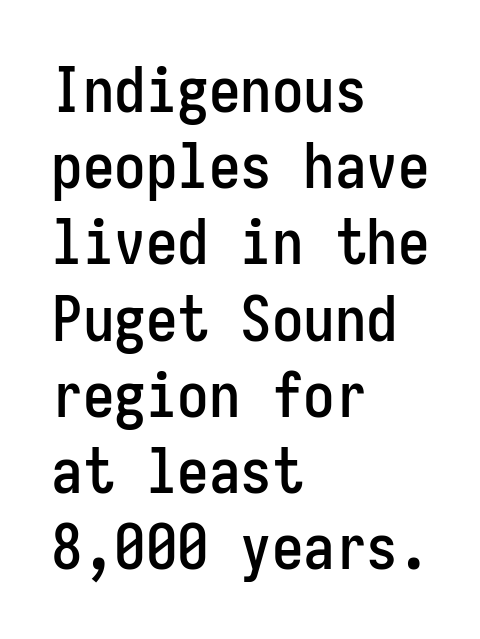
{"serif": "no", "italic": "no", "width": "condensed", "stroke_contrast": "low", "x_height": "medium", "monospaced": "yes", "underline": "no", "align": "left", "line_spacing_ratio": 1.21, "letter_spacing": "normal", "letter_spacing_em": 0.0, "glyph_px": 63}
